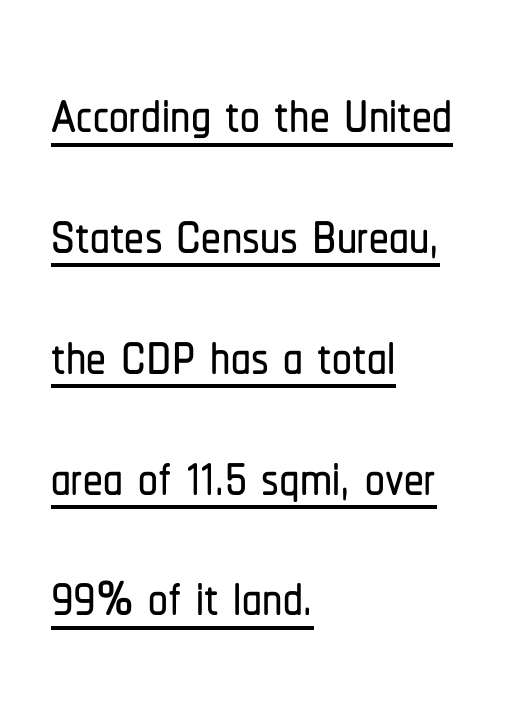
The image shows 79 px condensed sans-serif type, upright; set left-aligned, normal line spacing (1.53x), normal letter spacing, underlined; low stroke contrast and a medium x-height.
